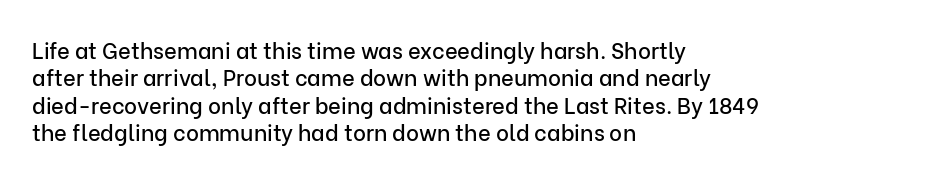
Q: Is the text italic (slanted)? A: No, it is upright.
Q: Is the text underlined? A: No.
Q: How is the paragraph aligned? A: Left-aligned.
Q: Is the spacing between letters normal or unusually wide? A: Normal.
Q: Is the spacing between lines tight, normal or loose? A: Normal.
